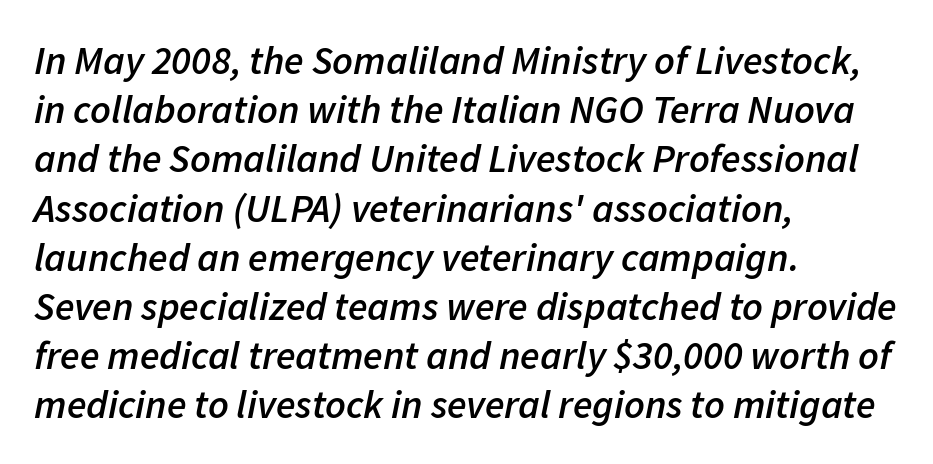
The image shows 40 px semibold type, italic (leaning right); set left-aligned, line spacing 1.23x, normal letter spacing, not underlined; low stroke contrast and a medium x-height.
